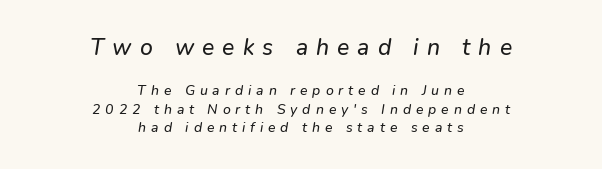
{"underline": "no", "align": "center", "line_spacing": "normal", "line_spacing_ratio": 1.33, "letter_spacing": "wide", "letter_spacing_em": 0.35, "larger_block": "first", "size_ratio": 1.64, "glyph_px": 23}
